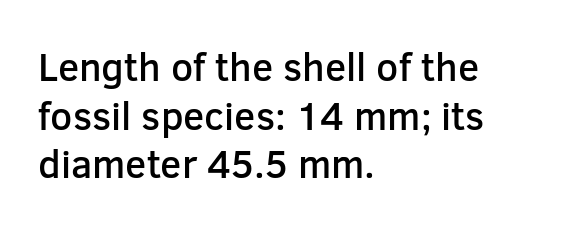
The image shows 39 px semibold sans-serif type, upright; set left-aligned, normal line spacing (1.25x), normal letter spacing, not underlined; low stroke contrast and a medium x-height.
